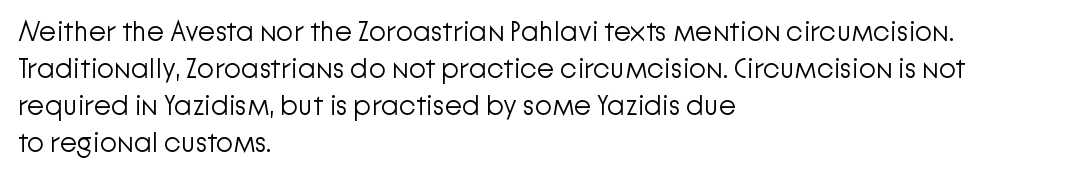
The image shows 28 px light sans-serif type, upright; set left-aligned, normal line spacing (1.32x), normal letter spacing, not underlined; low stroke contrast and a medium x-height.
